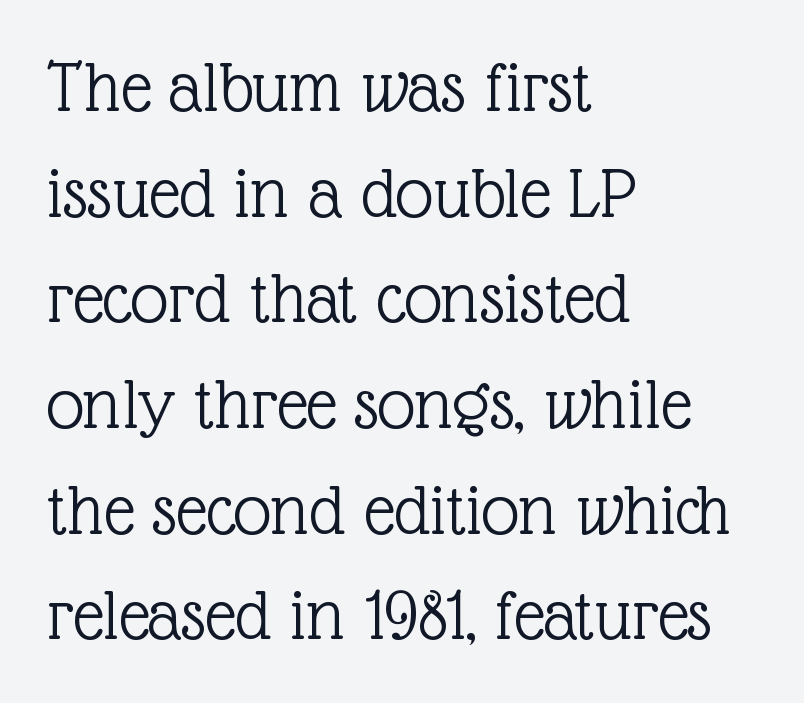
The image shows 76 px light serif type, upright; set left-aligned, normal line spacing (1.39x), normal letter spacing, not underlined; a medium x-height.
